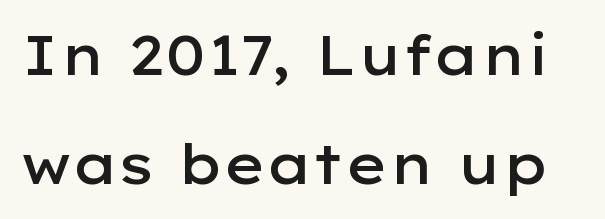
Weight check: semibold — heavier than regular, not quite bold. The font's upright variant was chosen for this text. No extra tracking has been applied to these lines. These lines are rendered in a variable-pitch font. To sum up the face: it is a sans, with no serifs. Has an underline been added? It has not.
